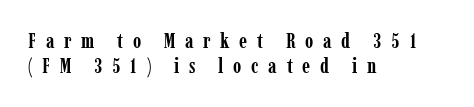
Q: Is the text bold? A: Yes.
Q: Is the text italic (slanted)? A: No, it is upright.
Q: Is the text underlined? A: No.
Q: How is the paragraph aligned? A: Left-aligned.
Q: Is the spacing between letters normal or unusually wide? A: Unusually wide.
